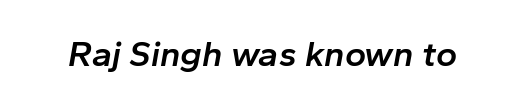
The image shows 36 px semibold type, italic (leaning right); set normal letter spacing, not underlined; low stroke contrast and a medium x-height.
